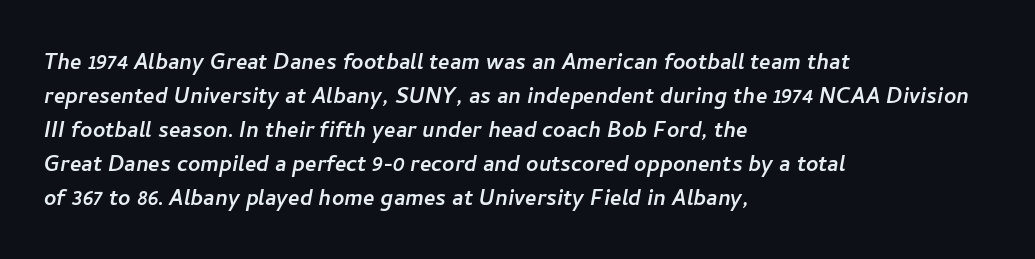
Q: Is the text underlined? A: No.
Q: How is the paragraph aligned? A: Left-aligned.
Q: Is the spacing between letters normal or unusually wide? A: Normal.
Q: Is the spacing between lines tight, normal or loose? A: Normal.
